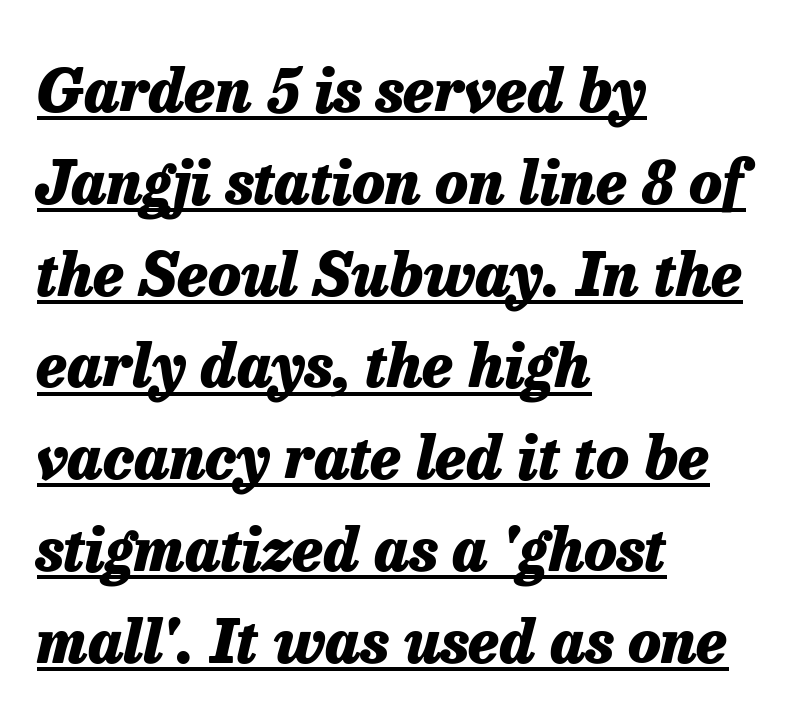
{"italic": "yes", "lean": "right", "slant_degrees": 13, "bold": "yes", "weight": "heavy", "width": "normal", "stroke_contrast": "low", "x_height": "medium", "monospaced": "no", "underline": "yes", "align": "left", "line_spacing": "normal", "line_spacing_ratio": 1.53, "letter_spacing": "normal", "letter_spacing_em": 0.0, "glyph_px": 60}
